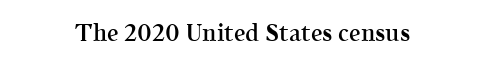
The image shows 23 px text type, upright; set normal letter spacing, not underlined.
